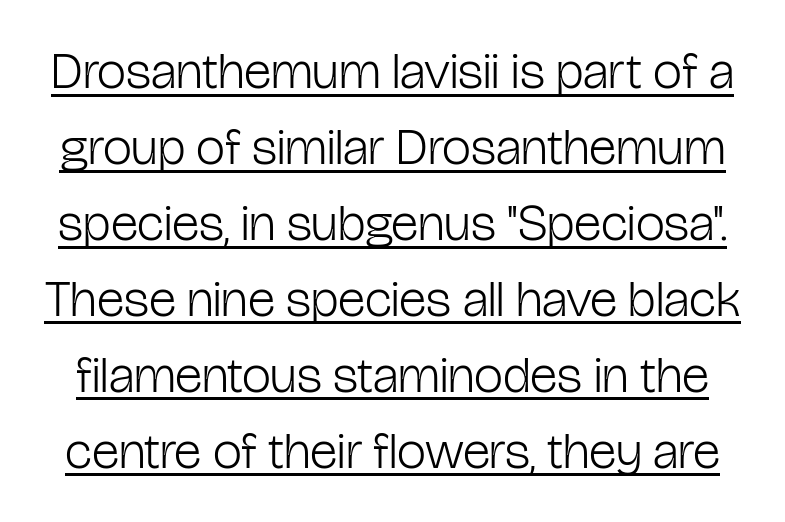
Q: Is the text bold? A: No.
Q: Is the text italic (slanted)? A: No, it is upright.
Q: Is the typeface a serif or a sans-serif typeface? A: Sans-serif.
Q: Is the text underlined? A: Yes.
Q: Is the spacing between letters normal or unusually wide? A: Normal.
Q: Is the spacing between lines tight, normal or loose? A: Normal.
Q: Width (condensed, normal, or wide)? A: Condensed.
Q: Stroke contrast? A: Low.
Q: x-height? A: Medium.
Q: Monospaced? A: No.
